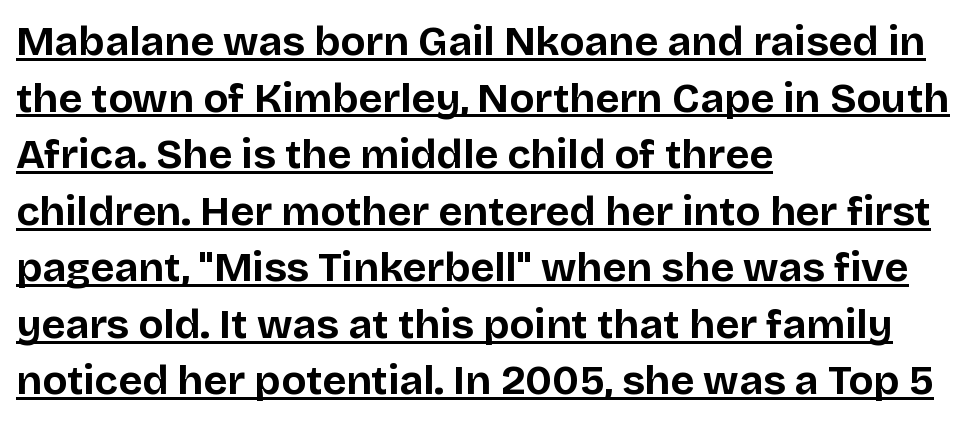
Q: Is the text bold? A: Yes.
Q: Is the text italic (slanted)? A: No, it is upright.
Q: Is the typeface a serif or a sans-serif typeface? A: Sans-serif.
Q: Is the text underlined? A: Yes.
Q: How is the paragraph aligned? A: Left-aligned.
Q: Is the spacing between letters normal or unusually wide? A: Normal.
Q: Is the spacing between lines tight, normal or loose? A: Normal.
Q: Width (condensed, normal, or wide)? A: Normal.
Q: Stroke contrast? A: Low.
Q: x-height? A: Large.
Q: Monospaced? A: No.
